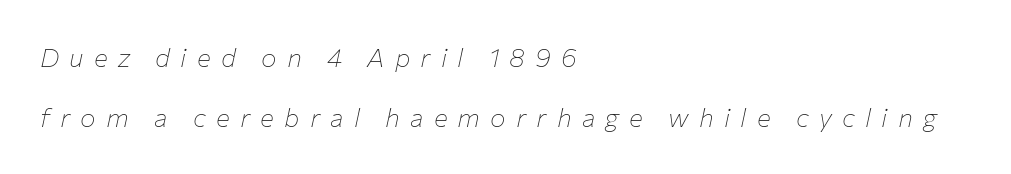
The image shows 26 px text type, italic (leaning right); set left-aligned, loose line spacing (2.32x), unusually wide letter spacing (+0.39 em), not underlined.
